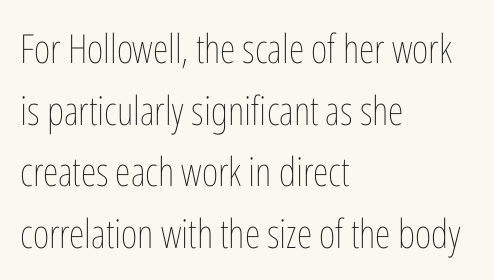
Q: Is the text bold? A: No.
Q: Is the text italic (slanted)? A: No, it is upright.
Q: Is the text underlined? A: No.
Q: How is the paragraph aligned? A: Left-aligned.
Q: Is the spacing between letters normal or unusually wide? A: Normal.
Q: Is the spacing between lines tight, normal or loose? A: Normal.
Q: Width (condensed, normal, or wide)? A: Condensed.
Q: Stroke contrast? A: Low.
Q: x-height? A: Medium.
Q: Monospaced? A: No.
